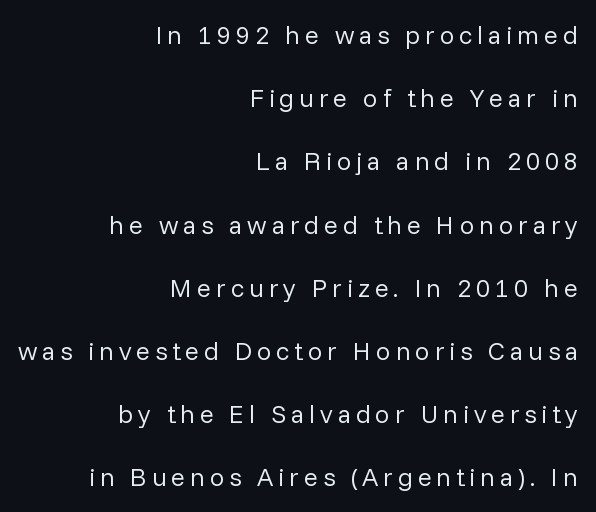
The image shows 26 px text type, upright; set right-aligned, loose line spacing (2.43x), not underlined.
